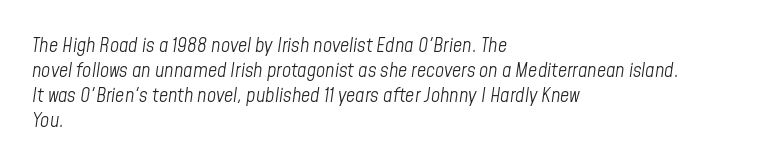
The font is comparable to plain body text, perhaps lighter. Honestly, the row spacing looks completely unremarkable. Each word holds together tightly as a unit, with standard inter-letter gaps. A student would call this left alignment; a typographer would say flush left, rag right. In terms of posture, this sample is oblique.
